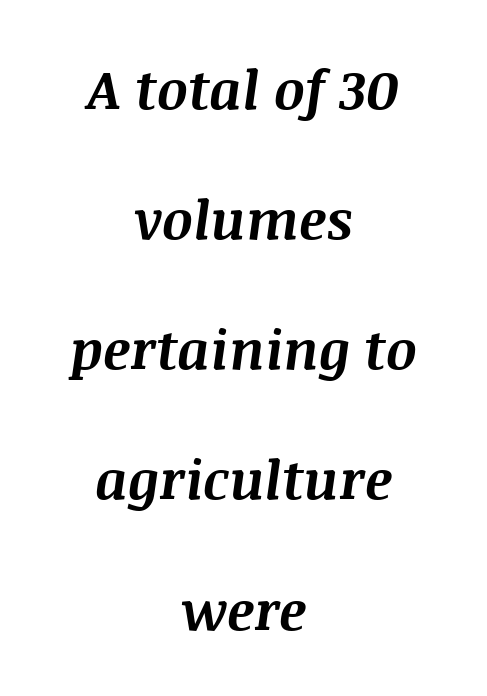
The image shows 54 px bold type, italic (leaning right); set centered, loose line spacing (2.41x), normal letter spacing, not underlined; medium stroke contrast and a large x-height.
